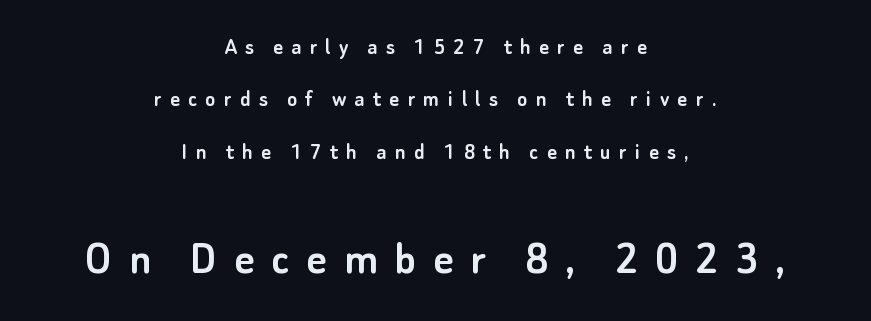
Q: Is the text italic (slanted)? A: No, it is upright.
Q: Is the typeface a serif or a sans-serif typeface? A: Sans-serif.
Q: Is the text underlined? A: No.
Q: How is the paragraph aligned? A: Centered.
Q: Is the spacing between letters normal or unusually wide? A: Unusually wide.
Q: Is the spacing between lines tight, normal or loose? A: Loose.
Q: Which block of text is set in a larger size, the first (top) or the second (bottom)? A: The second (bottom) one.
Q: Width (condensed, normal, or wide)? A: Normal.
Q: Stroke contrast? A: Low.
Q: x-height? A: Small.
Q: Monospaced? A: No.
